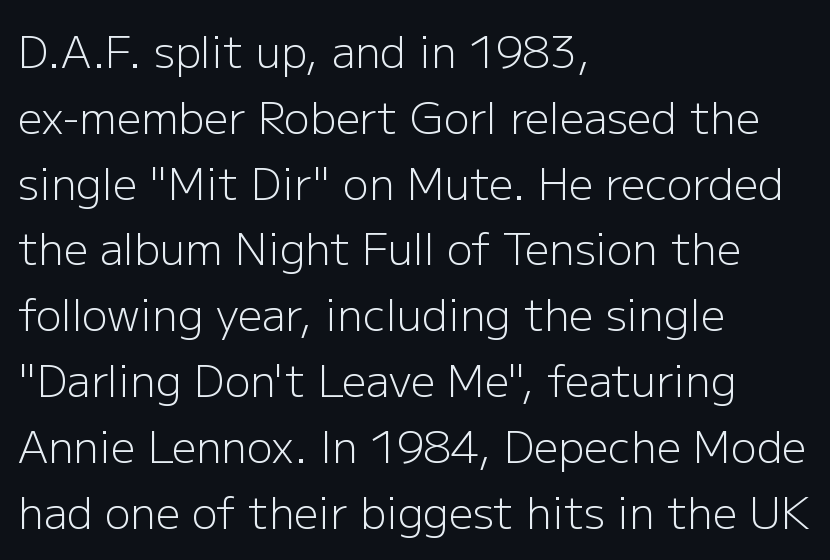
Is this a fixed-width face? No — the glyphs have proportional, varying widths. The leading is moderate, giving the passage an even texture. In terms of posture, this sample is upright. The specimen omits any rule beneath the text block's lines. A light-to-regular cut is what we see here.
